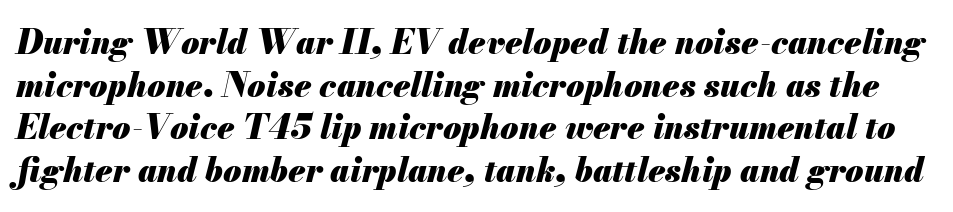
Q: Is the text bold? A: Yes.
Q: Is the text italic (slanted)? A: Yes, it leans right by about 13 degrees.
Q: Is the text underlined? A: No.
Q: Is the spacing between letters normal or unusually wide? A: Normal.
Q: Is the spacing between lines tight, normal or loose? A: Normal.
Q: Width (condensed, normal, or wide)? A: Normal.
Q: Stroke contrast? A: Medium.
Q: x-height? A: Small.
Q: Monospaced? A: No.
